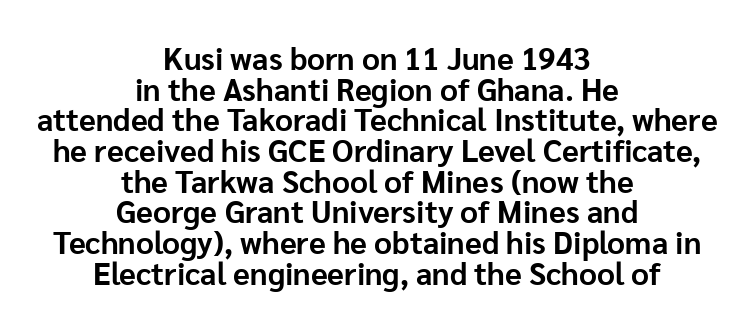
{"serif": "no", "italic": "no", "bold": "yes", "weight": "bold", "width": "normal", "stroke_contrast": "low", "x_height": "medium", "monospaced": "no", "underline": "no", "align": "center", "line_spacing": "tight", "line_spacing_ratio": 0.99, "letter_spacing": "normal", "letter_spacing_em": 0.0, "glyph_px": 31}
